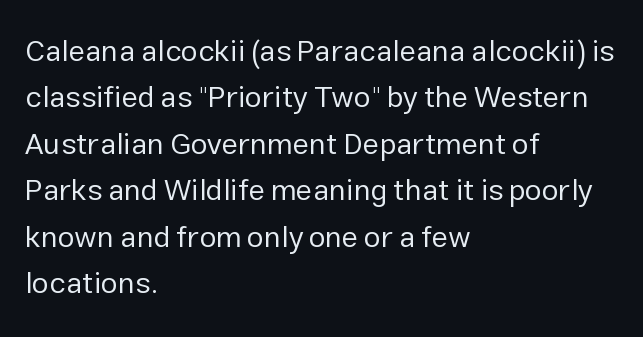
The image shows 30 px regular-weight sans-serif type, upright; set left-aligned, normal line spacing (1.55x), normal letter spacing, not underlined; low stroke contrast and a medium x-height.
